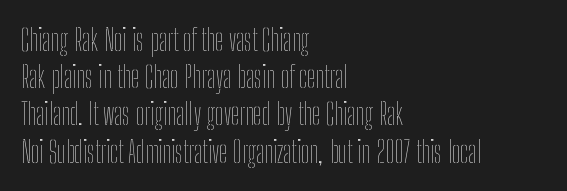
The passage shown is not bold in any degree. Layout note: lines flush left. Every stem runs plumb, perpendicular to the baseline. Compared with typical body copy, the letter spacing here is the same. Anything drawn beneath the words? Only blank space. Think of a printed novel: that variable character pitch is what you see here.
